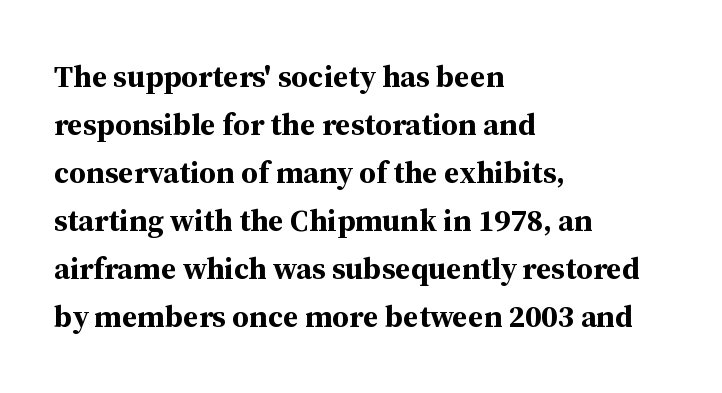
The image shows 31 px bold serif type, upright; set left-aligned, normal line spacing (1.55x), normal letter spacing, not underlined; medium stroke contrast and a medium x-height.
